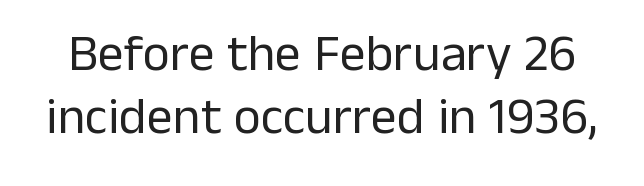
Q: Is the text bold? A: No.
Q: Is the text italic (slanted)? A: No, it is upright.
Q: Is the typeface a serif or a sans-serif typeface? A: Sans-serif.
Q: Is the text underlined? A: No.
Q: Is the spacing between letters normal or unusually wide? A: Normal.
Q: Width (condensed, normal, or wide)? A: Normal.
Q: Stroke contrast? A: Low.
Q: x-height? A: Medium.
Q: Monospaced? A: No.
